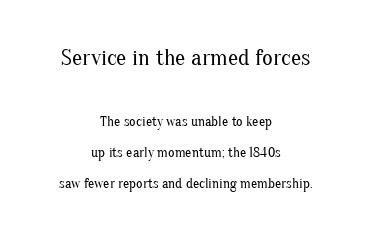
The image shows 23 px text type, upright; set centered, loose line spacing (2.21x), normal letter spacing, not underlined; the first (top) block is 1.64x larger.
